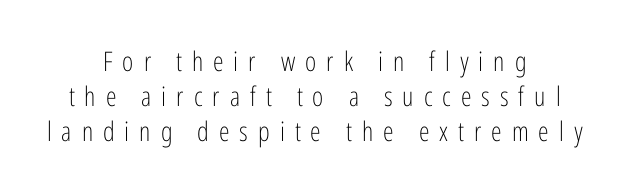
The type is letterspaced generously, with wide tracking. No chunkiness to these letters — they're not bold. Quick note: interline space is typical. Do the letters lean? They stand straight. Check the space under the baseline: it is left empty. Typeset on center — no edge is straight.
